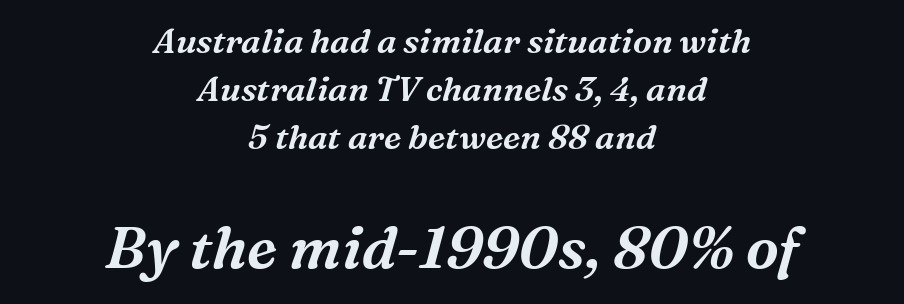
The image shows 59 px serif type, italic (leaning right); set centered, normal line spacing (1.41x), normal letter spacing, not underlined; the second (bottom) block is 1.74x larger; medium stroke contrast and a medium x-height.
